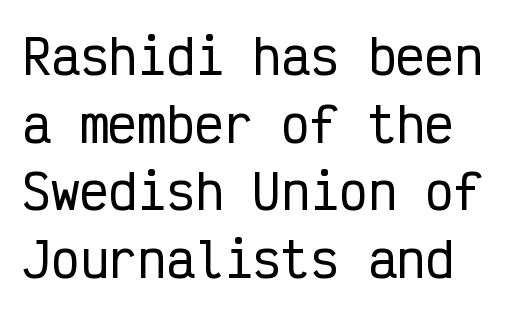
Q: Is the text italic (slanted)? A: No, it is upright.
Q: Is the typeface a serif or a sans-serif typeface? A: Sans-serif.
Q: Is the text underlined? A: No.
Q: Is the spacing between letters normal or unusually wide? A: Normal.
Q: Is the spacing between lines tight, normal or loose? A: Normal.
Q: Width (condensed, normal, or wide)? A: Condensed.
Q: Stroke contrast? A: Low.
Q: x-height? A: Medium.
Q: Monospaced? A: Yes.
